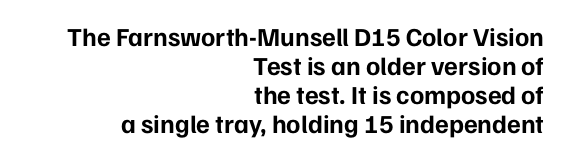
Q: Is the text bold? A: Yes.
Q: Is the text italic (slanted)? A: No, it is upright.
Q: Is the text underlined? A: No.
Q: How is the paragraph aligned? A: Right-aligned.
Q: Is the spacing between letters normal or unusually wide? A: Normal.
Q: Is the spacing between lines tight, normal or loose? A: Tight.
